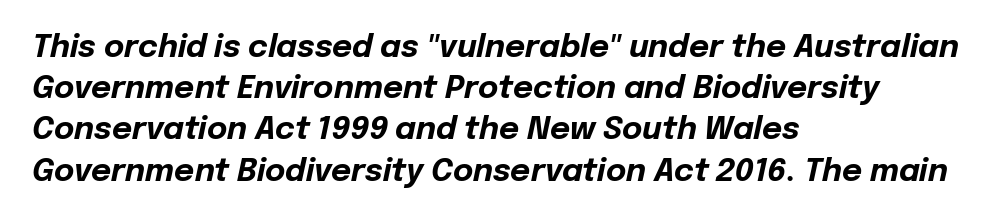
The image shows 31 px bold type, italic (leaning right); set left-aligned, normal line spacing (1.33x), normal letter spacing, not underlined; low stroke contrast and a medium x-height.
